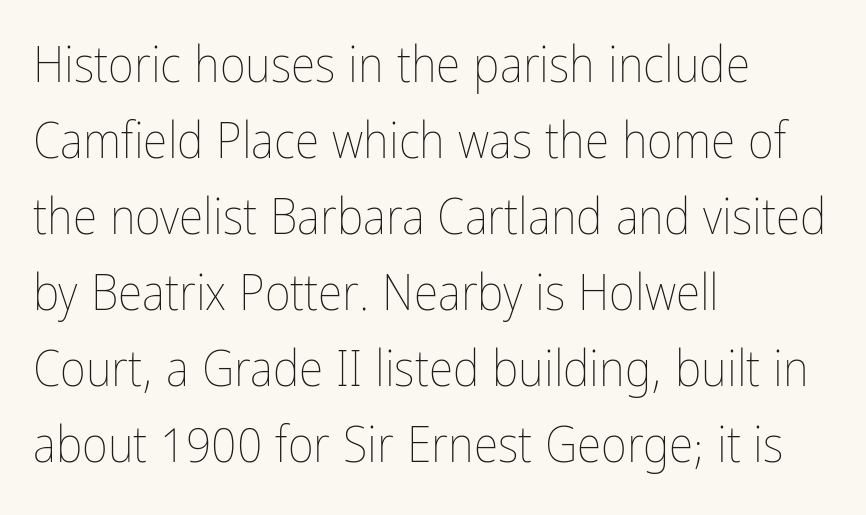
{"italic": "no", "bold": "no", "weight": "thin", "width": "condensed", "stroke_contrast": "low", "x_height": "medium", "monospaced": "no", "underline": "no", "align": "left", "line_spacing": "normal", "line_spacing_ratio": 1.52, "letter_spacing": "normal", "letter_spacing_em": 0.0, "glyph_px": 50}
